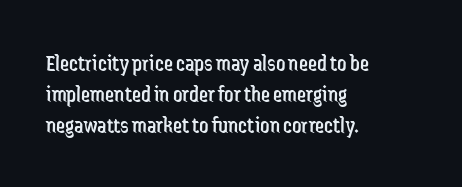
Posture: upright roman. The ragged edge is on the right, which tells us the setting is flush left. Reading down the column, the eye jumps a familiar distance to each next line. The specimen omits any rule beneath the text block's lines. The face looks like a standard text weight, possibly lighter.
